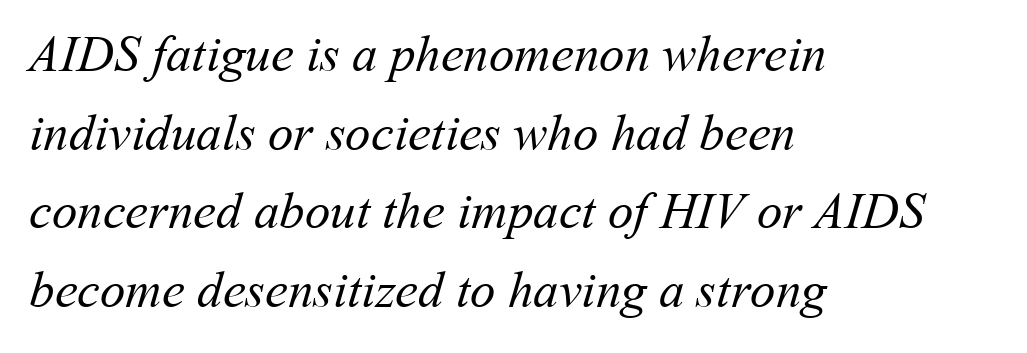
The image shows 51 px regular-weight type; set left-aligned, normal line spacing (1.54x), normal letter spacing, not underlined; medium stroke contrast and a medium x-height.
